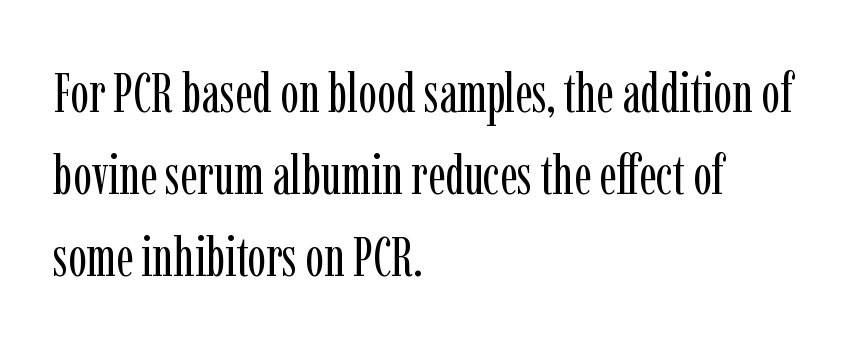
The image shows 55 px regular-weight, condensed serif type, upright; set left-aligned, normal line spacing (1.49x), normal letter spacing, not underlined; low stroke contrast and a medium x-height.
